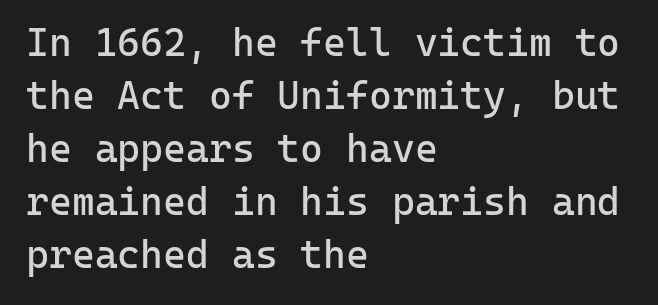
The image shows 39 px regular-weight sans-serif type, upright, monospaced; set left-aligned, normal line spacing (1.36x), normal letter spacing, not underlined; low stroke contrast and a medium x-height.
